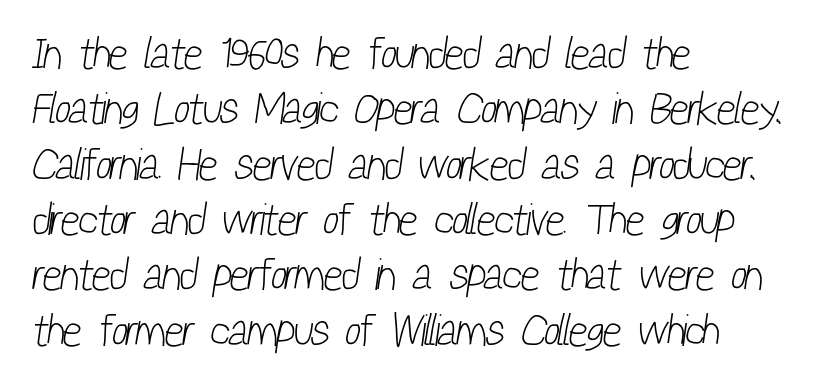
Q: Is the text bold? A: No.
Q: Is the typeface a serif or a sans-serif typeface? A: Sans-serif.
Q: Is the text underlined? A: No.
Q: How is the paragraph aligned? A: Left-aligned.
Q: Is the spacing between letters normal or unusually wide? A: Normal.
Q: Width (condensed, normal, or wide)? A: Condensed.
Q: Stroke contrast? A: Low.
Q: x-height? A: Medium.
Q: Monospaced? A: No.
